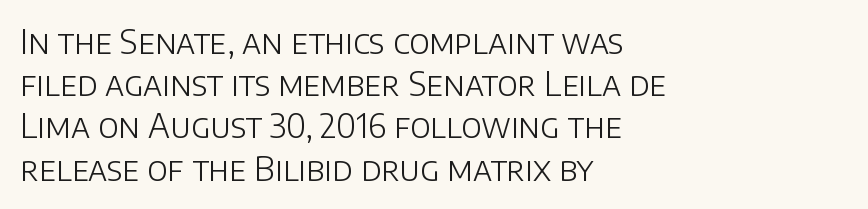
{"serif": "no", "italic": "no", "bold": "no", "weight": "light", "width": "normal", "stroke_contrast": "low", "x_height": "large", "monospaced": "no", "underline": "no", "align": "left", "line_spacing": "normal", "line_spacing_ratio": 1.28, "letter_spacing": "normal", "letter_spacing_em": 0.0, "glyph_px": 33}
